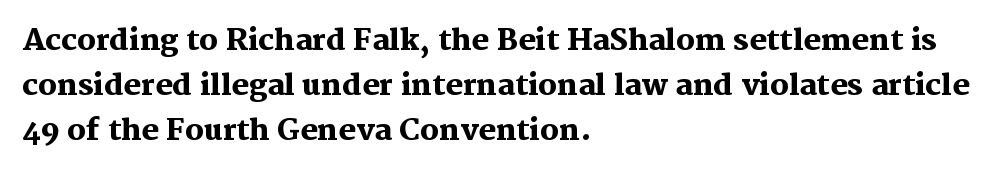
{"serif": "yes", "italic": "no", "bold": "yes", "weight": "heavy", "width": "normal", "stroke_contrast": "medium", "x_height": "medium", "monospaced": "no", "underline": "no", "align": "left", "line_spacing": "normal", "line_spacing_ratio": 1.55, "letter_spacing": "normal", "letter_spacing_em": 0.0, "glyph_px": 29}
